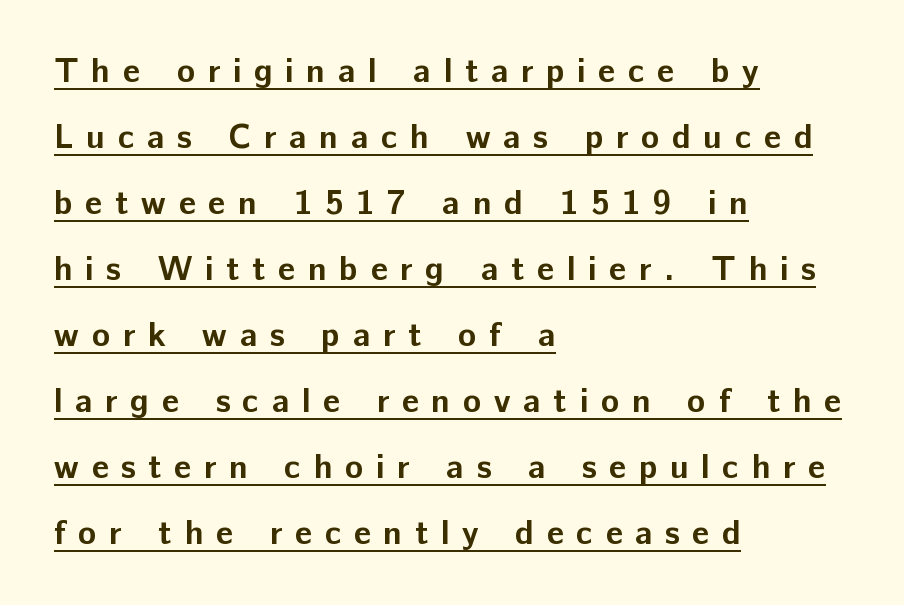
Looks like regular typesetting: each glyph gets only the width it needs. How would I describe the line gaps? Wide and relaxed. Posture: straight, roman, zero tilt. Alignment: flush left. You can tell from the bare stems that sans-serif type was used. Characters follow at a spacing far wider than the type designer built in.
